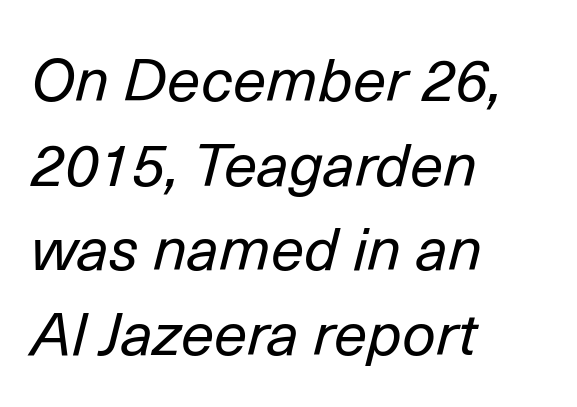
The image shows 60 px regular-weight type, italic (leaning right); set left-aligned, normal line spacing (1.41x), normal letter spacing, not underlined; low stroke contrast and a medium x-height.
